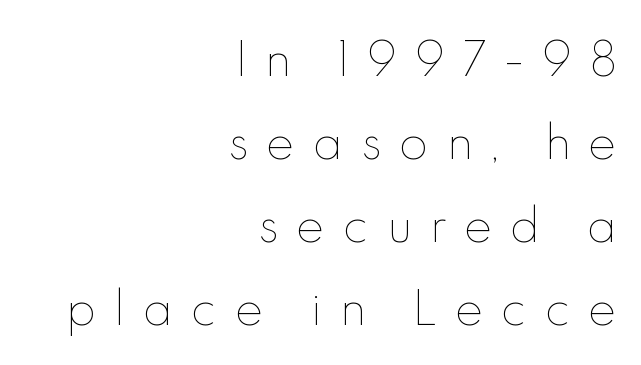
The image shows 43 px thin type, upright; set right-aligned, loose line spacing (1.93x), unusually wide letter spacing (+0.42 em), not underlined; a small x-height.
